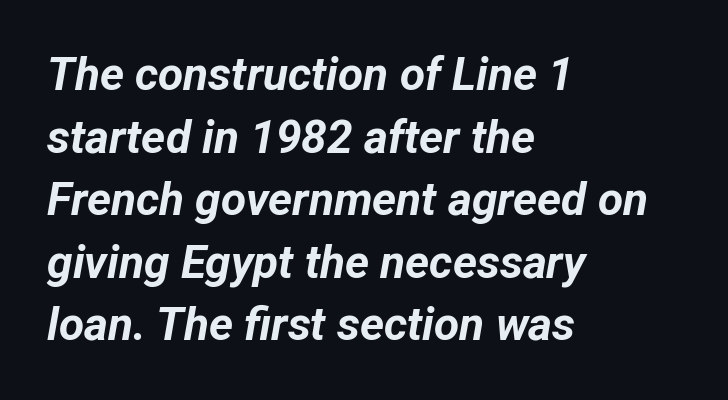
{"italic": "yes", "lean": "right", "slant_degrees": 12, "bold": "yes", "weight": "bold", "width": "normal", "stroke_contrast": "low", "x_height": "medium", "monospaced": "no", "underline": "no", "align": "left", "line_spacing": "normal", "line_spacing_ratio": 1.36, "letter_spacing": "normal", "letter_spacing_em": 0.0, "glyph_px": 46}
